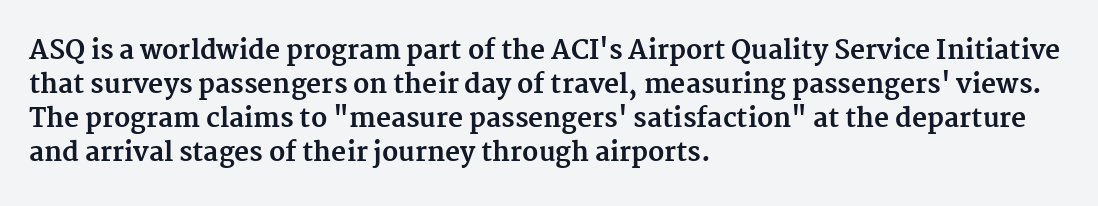
Q: Is the text bold? A: Yes.
Q: Is the text italic (slanted)? A: No, it is upright.
Q: Is the text underlined? A: No.
Q: How is the paragraph aligned? A: Left-aligned.
Q: Is the spacing between letters normal or unusually wide? A: Normal.
Q: Is the spacing between lines tight, normal or loose? A: Normal.
